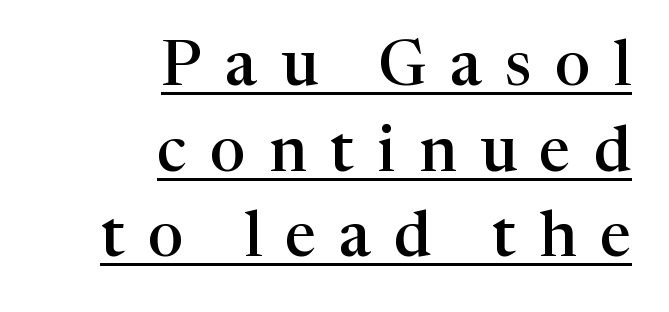
Q: Is the text bold? A: Semi-bold.
Q: Is the text italic (slanted)? A: No, it is upright.
Q: Is the typeface a serif or a sans-serif typeface? A: Serif.
Q: Is the text underlined? A: Yes.
Q: How is the paragraph aligned? A: Right-aligned.
Q: Is the spacing between letters normal or unusually wide? A: Unusually wide.
Q: Is the spacing between lines tight, normal or loose? A: Normal.
Q: Width (condensed, normal, or wide)? A: Normal.
Q: Stroke contrast? A: High.
Q: x-height? A: Medium.
Q: Monospaced? A: No.
